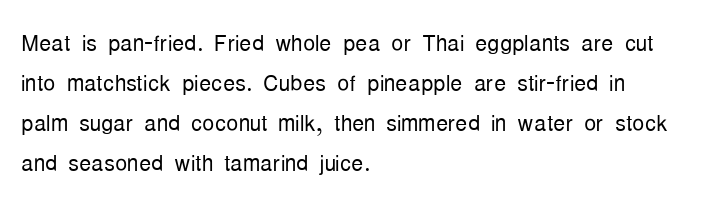
{"serif": "no", "italic": "no", "bold": "no", "weight": "light", "width": "condensed", "stroke_contrast": "low", "x_height": "medium", "monospaced": "no", "underline": "no", "align": "left", "line_spacing": "normal", "line_spacing_ratio": 1.33, "letter_spacing": "normal", "letter_spacing_em": 0.0, "glyph_px": 30}
